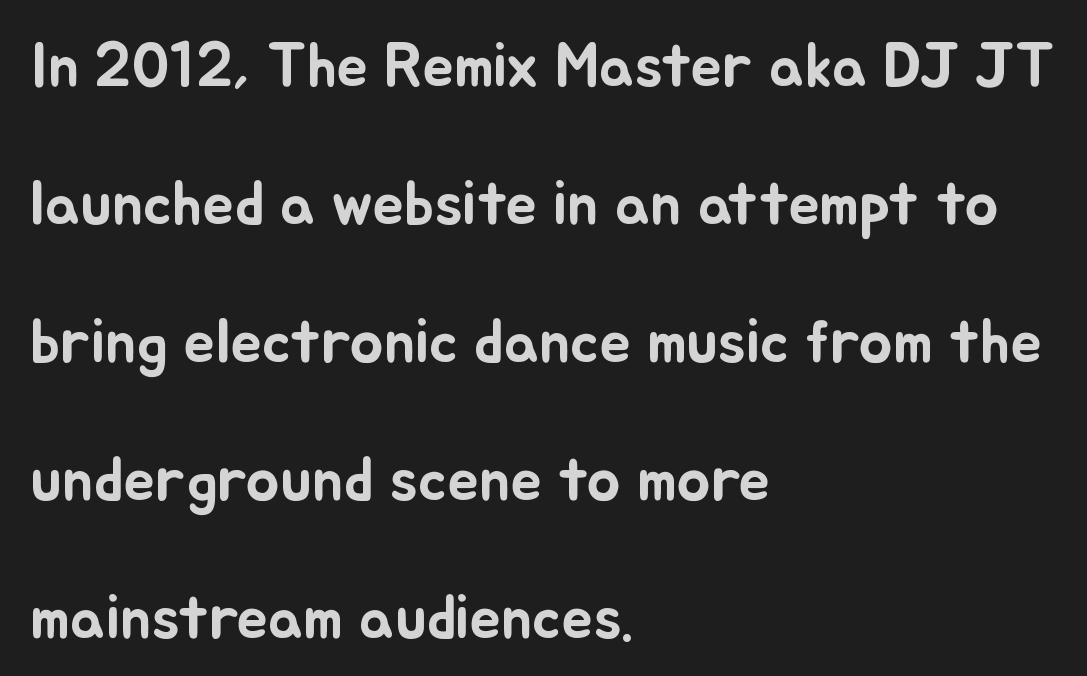
{"italic": "no", "width": "normal", "stroke_contrast": "low", "x_height": "small", "monospaced": "no", "underline": "no", "align": "left", "line_spacing": "loose", "line_spacing_ratio": 2.19, "letter_spacing": "normal", "letter_spacing_em": 0.0, "glyph_px": 63}
